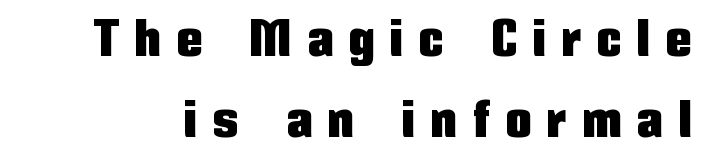
Character widths vary here, with narrow letters taking less room than wide ones. This sample keeps an unexceptional amount of space between lines. In terms of letterspacing, this is a distinctly airy, spread setting. Examine the stroke ends and you'll find no serifs. The typography opts for an upright posture over an oblique one.
